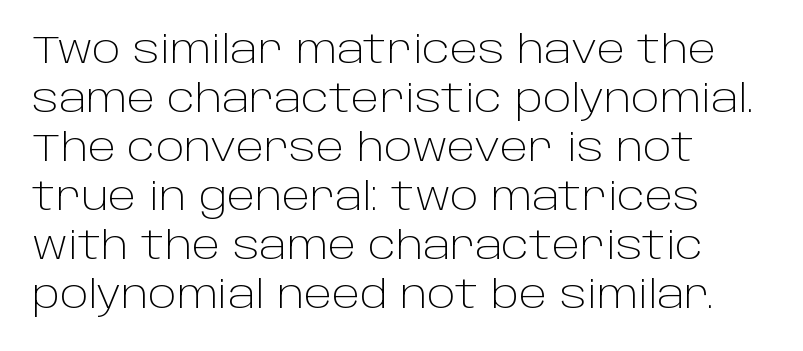
{"serif": "no", "italic": "no", "bold": "no", "weight": "light", "width": "normal", "stroke_contrast": "low", "x_height": "large", "monospaced": "no", "underline": "no", "align": "left", "line_spacing": "normal", "line_spacing_ratio": 1.29, "letter_spacing": "normal", "letter_spacing_em": 0.0, "glyph_px": 38}
